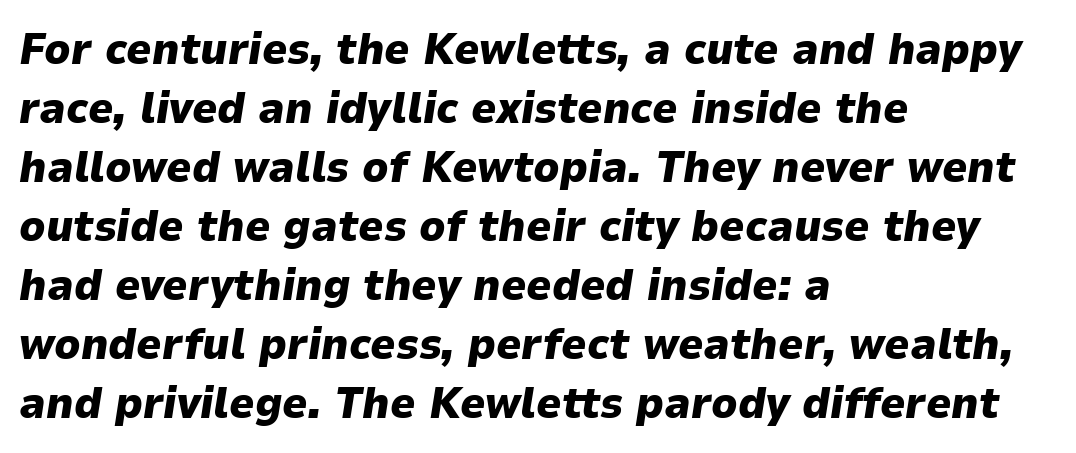
The type is set solid horizontally, with unmodified tracking. Leading matches the norm, producing a regular column. Clear beneath every line of the passage. In CSS terms this would be text-align: left.
